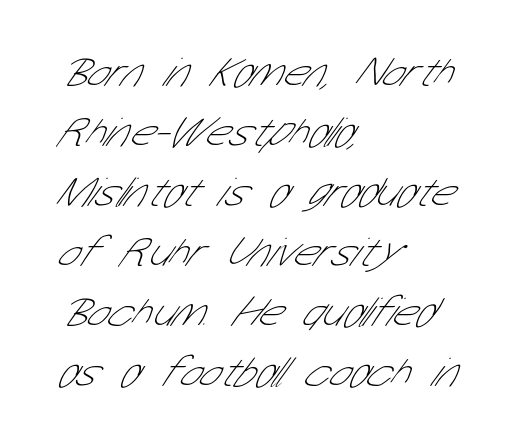
Compared with typical body copy, the letter spacing here is the same. Weight: in the light-to-regular range. A classic flush-left, rag-right setting is used for this passage. Unmarked baselines from the first word to the last. Note the varied advance widths — an 'i' is clearly narrower than an 'm'.
